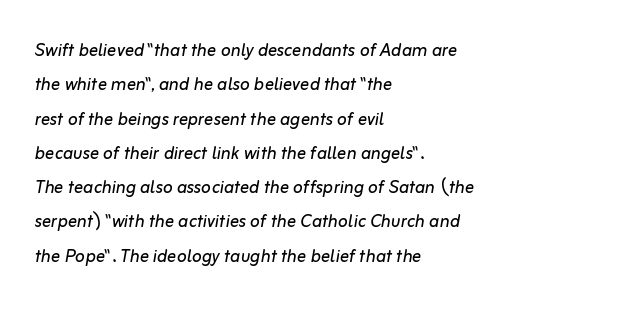
{"italic": "yes", "lean": "right", "slant_degrees": 10, "bold": "no", "underline": "no", "align": "left", "line_spacing": "normal", "line_spacing_ratio": 1.49, "letter_spacing": "normal", "letter_spacing_em": 0.0, "glyph_px": 23}
